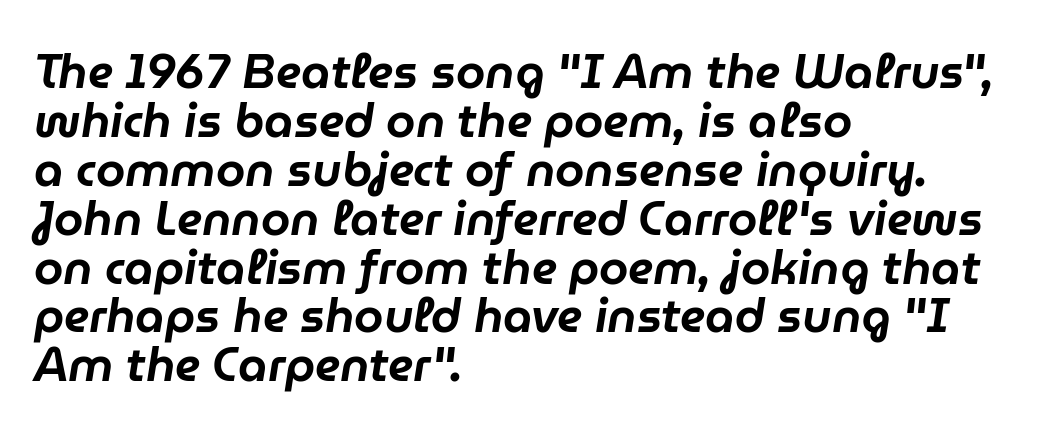
The image shows 47 px text type, italic (leaning right); set left-aligned, tight line spacing (1.04x), normal letter spacing, not underlined; low stroke contrast and a medium x-height.
